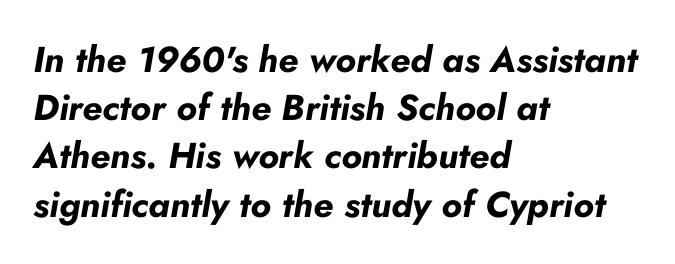
Q: Is the text bold? A: Yes.
Q: Is the text italic (slanted)? A: Yes, it leans right by about 10 degrees.
Q: Is the text underlined? A: No.
Q: How is the paragraph aligned? A: Left-aligned.
Q: Is the spacing between letters normal or unusually wide? A: Normal.
Q: Is the spacing between lines tight, normal or loose? A: Normal.
Q: Width (condensed, normal, or wide)? A: Normal.
Q: Stroke contrast? A: Low.
Q: x-height? A: Small.
Q: Monospaced? A: No.
